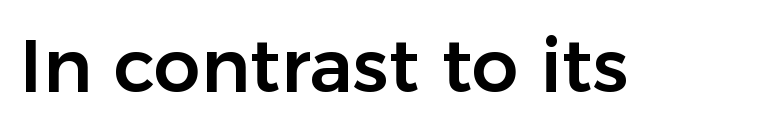
This is sans-serif lettering, the kind often seen on screens and signage. Nobody touched the tracking dial on this one. Clear beneath every line of the passage. Quick note: not italic, upright. This sample has the flowing, uneven cadence of proportional lettering.
